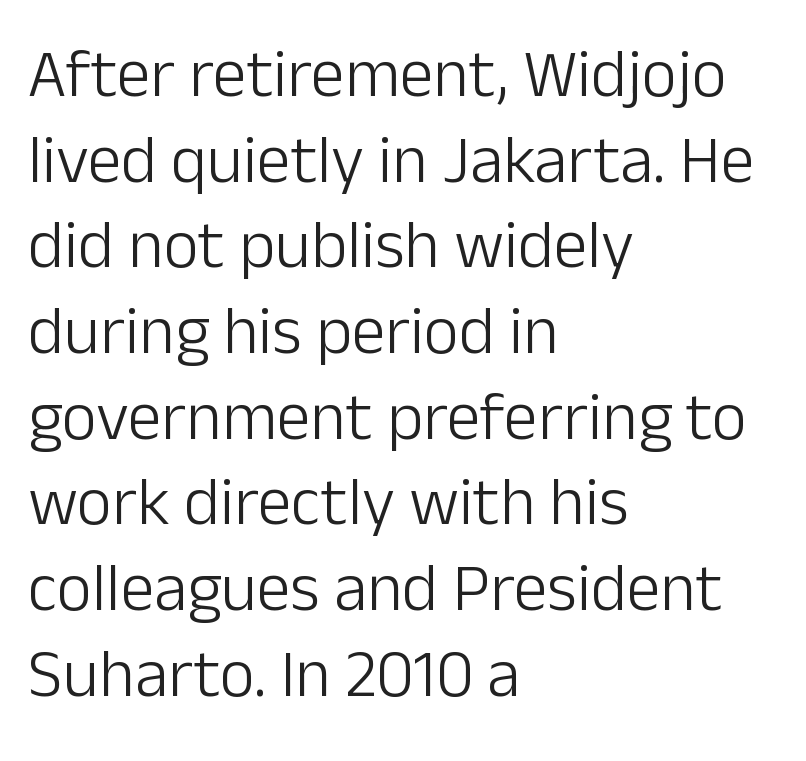
{"serif": "no", "italic": "no", "bold": "no", "weight": "light", "width": "normal", "stroke_contrast": "low", "x_height": "medium", "monospaced": "no", "underline": "no", "align": "left", "line_spacing": "normal", "line_spacing_ratio": 1.26, "letter_spacing": "normal", "letter_spacing_em": 0.0, "glyph_px": 68}
